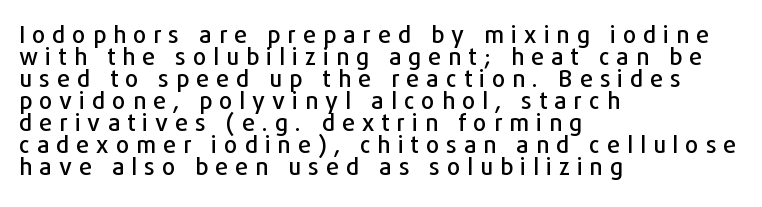
The image shows 23 px text type, upright; set left-aligned, tight line spacing (0.96x), unusually wide letter spacing (+0.31 em), not underlined.
